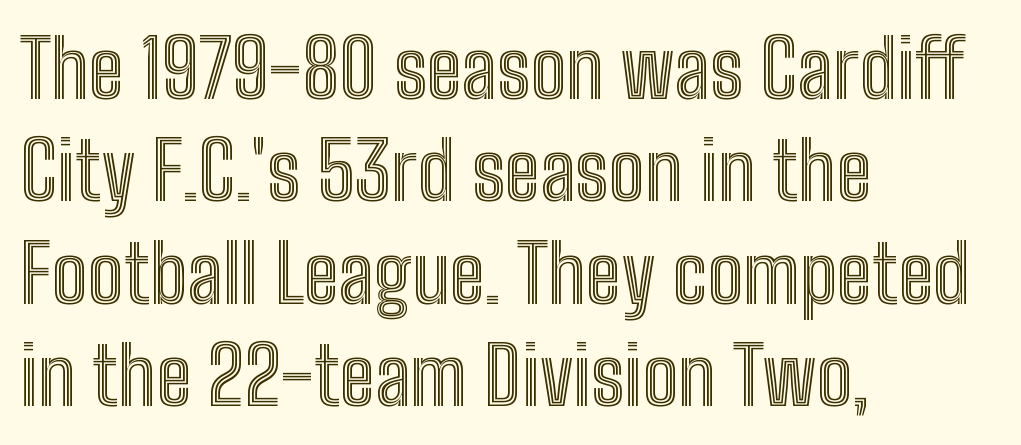
{"italic": "no", "width": "condensed", "x_height": "medium", "monospaced": "no", "underline": "no", "align": "left", "line_spacing": "normal", "line_spacing_ratio": 1.28, "letter_spacing": "normal", "letter_spacing_em": 0.0, "glyph_px": 80}
